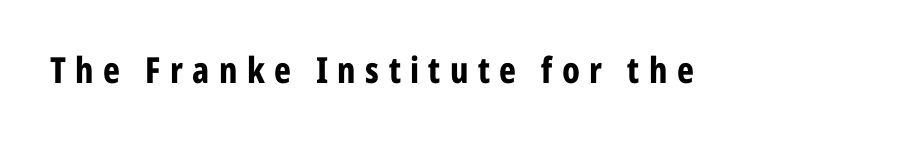
{"serif": "no", "italic": "no", "bold": "yes", "weight": "bold", "width": "condensed", "stroke_contrast": "low", "x_height": "medium", "monospaced": "no", "underline": "no", "letter_spacing": "wide", "letter_spacing_em": 0.26, "glyph_px": 36}
